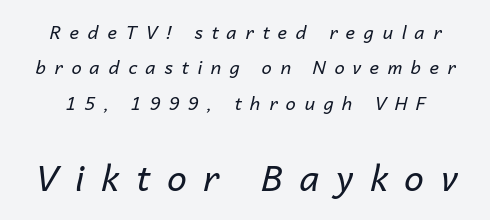
Q: Is the text bold? A: No.
Q: Is the text italic (slanted)? A: Yes, it leans right by about 14 degrees.
Q: Is the text underlined? A: No.
Q: Is the spacing between letters normal or unusually wide? A: Unusually wide.
Q: Is the spacing between lines tight, normal or loose? A: Loose.
Q: Which block of text is set in a larger size, the first (top) or the second (bottom)? A: The second (bottom) one.
Q: Width (condensed, normal, or wide)? A: Normal.
Q: Stroke contrast? A: Low.
Q: x-height? A: Medium.
Q: Monospaced? A: No.
